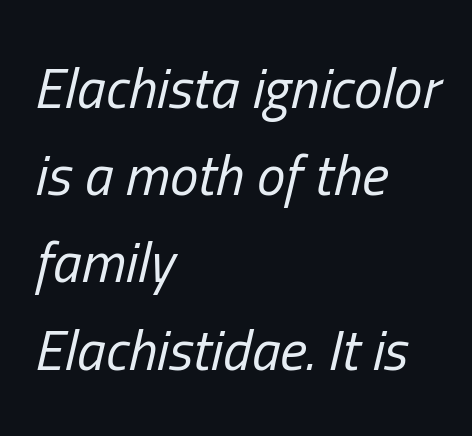
Unmarked baselines from the first word to the last. Is this a heavy cut? Hardly; it is regular or lighter. Horizontal bands of white between lines are of average thickness. The face used here is rendered with its standard letterfit.
